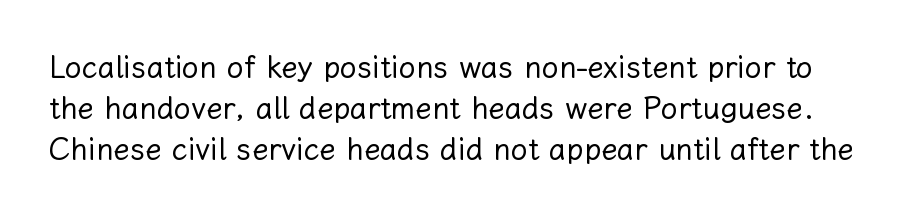
The typography opts for an upright posture over an oblique one. Nobody touched the tracking dial on this one. These lines are rendered in a variable-pitch font. Heaviness? Minimal to ordinary, like unemphasized prose. The leading is moderate, giving the passage an even texture. Check the space under the baseline: it is left empty.
